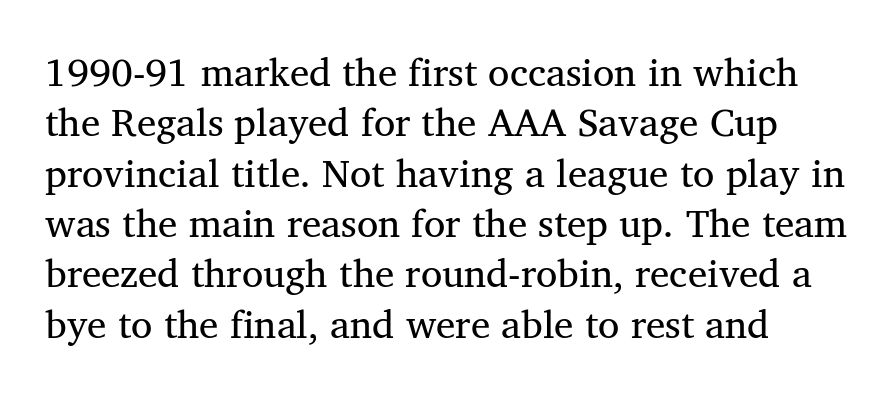
Q: Is the text bold? A: No.
Q: Is the text italic (slanted)? A: No, it is upright.
Q: Is the typeface a serif or a sans-serif typeface? A: Serif.
Q: Is the text underlined? A: No.
Q: How is the paragraph aligned? A: Left-aligned.
Q: Is the spacing between letters normal or unusually wide? A: Normal.
Q: Is the spacing between lines tight, normal or loose? A: Normal.
Q: Width (condensed, normal, or wide)? A: Normal.
Q: Stroke contrast? A: Medium.
Q: x-height? A: Medium.
Q: Monospaced? A: No.
